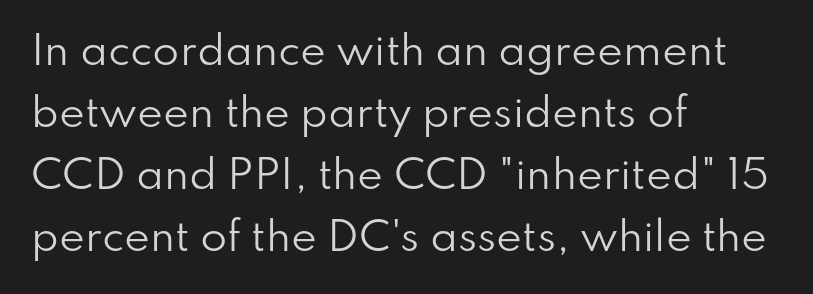
The image shows 39 px regular-weight sans-serif type, upright; set left-aligned, normal line spacing (1.59x), normal letter spacing, not underlined; low stroke contrast and a small x-height.
